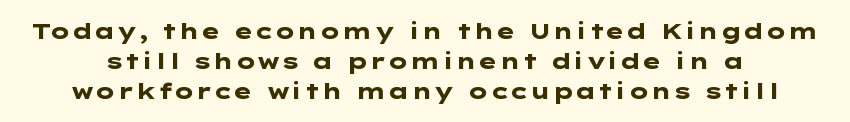
You can tell it's not italic because the verticals are truly vertical. Glyph-to-glyph distance matches everyday printed text. The letters are bold, with thick, heavy strokes. Unmarked baselines from the first word to the last.
